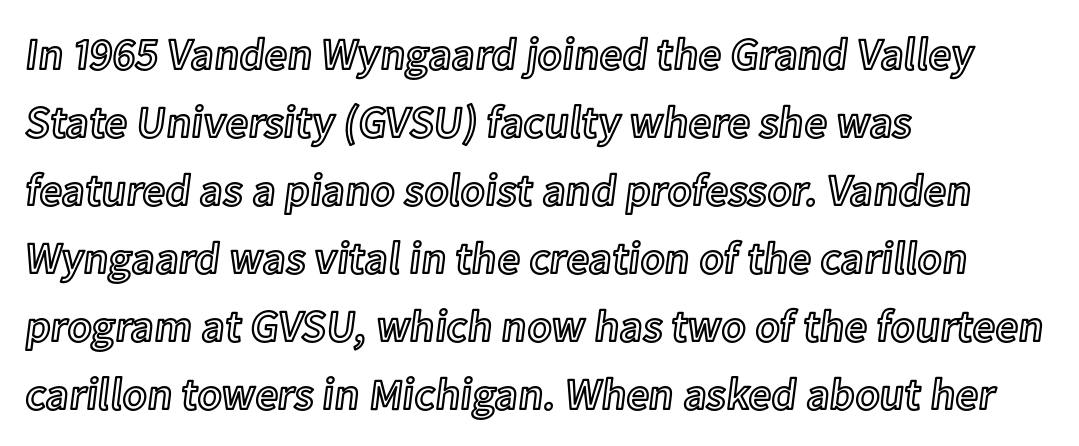
Q: Is the text italic (slanted)? A: Yes.
Q: Is the text underlined? A: No.
Q: How is the paragraph aligned? A: Left-aligned.
Q: Is the spacing between letters normal or unusually wide? A: Normal.
Q: Is the spacing between lines tight, normal or loose? A: Normal.
Q: Width (condensed, normal, or wide)? A: Normal.
Q: x-height? A: Medium.
Q: Monospaced? A: No.
